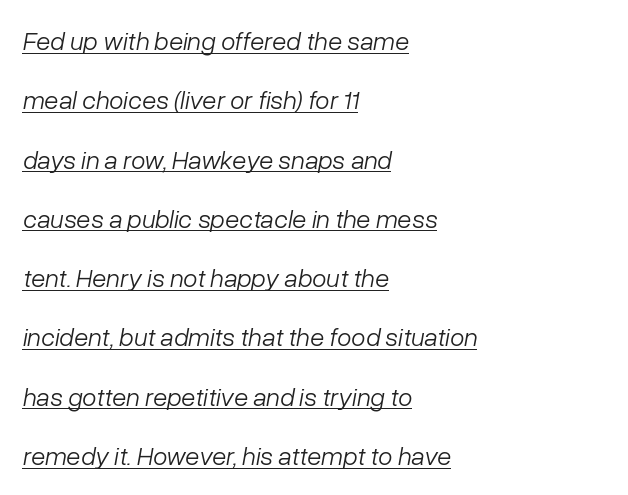
Caption: multi-line text, flush left, ragged right. Stroke thickness stays within the range of a standard reading face or lighter. Rows of type keep a wide berth in the vertical direction. The lettering is marked with a stroke running underneath it. Students, note that the glyphs here touch the page at normal intervals.
